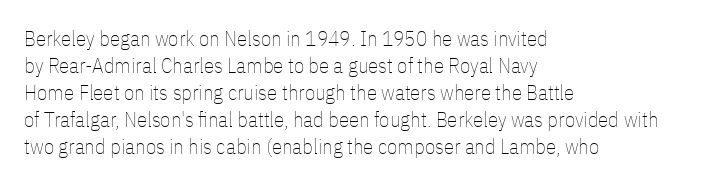
The passage shown is not underscored anywhere. Summary of vertical rhythm: regular, with standard interline spacing. The rag falls on the right side of this text block. Notice how the stems are strictly vertical — no italics here. Vertical stems look standard width or narrower in stroke.
